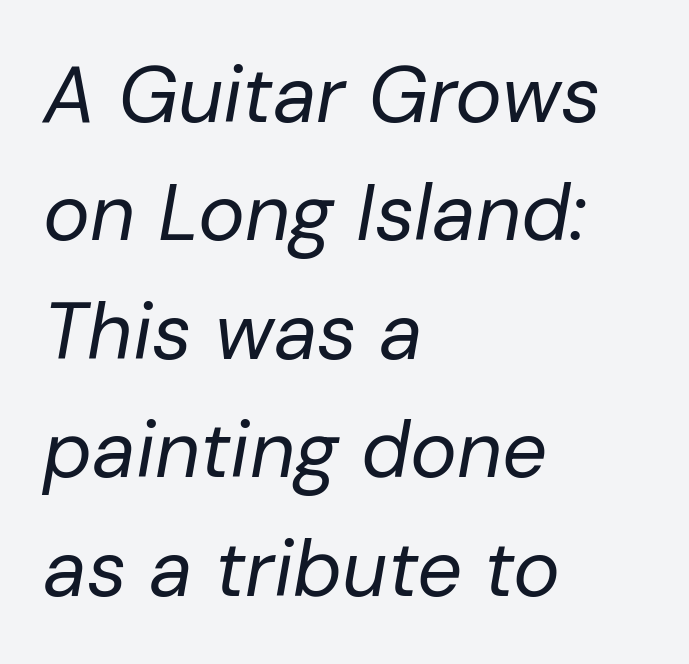
{"italic": "yes", "lean": "right", "slant_degrees": 10, "bold": "no", "weight": "regular", "width": "normal", "stroke_contrast": "low", "x_height": "medium", "monospaced": "no", "underline": "no", "align": "left", "line_spacing": "normal", "line_spacing_ratio": 1.5, "letter_spacing": "normal", "letter_spacing_em": 0.0, "glyph_px": 79}
